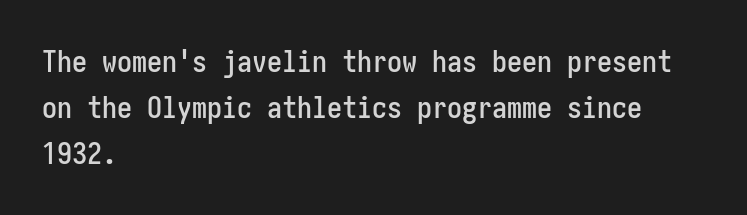
{"serif": "no", "italic": "no", "width": "condensed", "stroke_contrast": "low", "x_height": "medium", "underline": "no", "align": "left", "line_spacing": "normal", "line_spacing_ratio": 1.53, "letter_spacing": "normal", "letter_spacing_em": 0.0, "glyph_px": 30}
